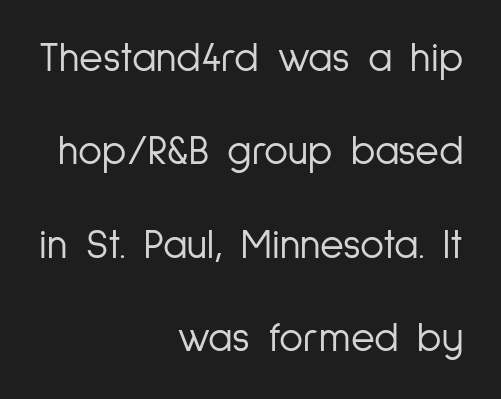
{"serif": "no", "italic": "no", "bold": "no", "weight": "light", "width": "condensed", "stroke_contrast": "low", "x_height": "medium", "monospaced": "no", "underline": "no", "align": "right", "line_spacing": "loose", "line_spacing_ratio": 2.28, "letter_spacing": "normal", "letter_spacing_em": 0.0, "glyph_px": 41}
